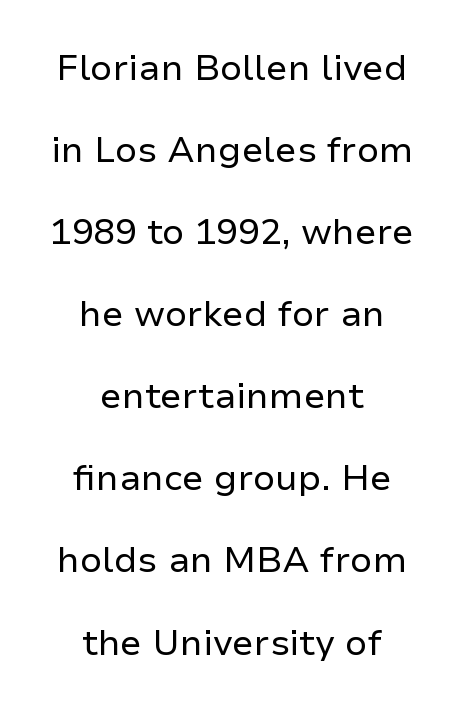
Descenders are the only things crossing below the line. Font category for this specimen: sans-serif. A typesetter would call this zero additional tracking. A typesetter would call this leading open, well beyond the default. Posture: straight, roman, zero tilt.
